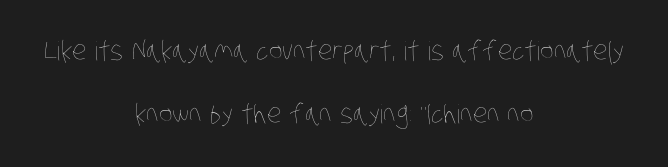
The image shows 26 px text type; set centered, loose line spacing (2.44x), normal letter spacing, not underlined.
